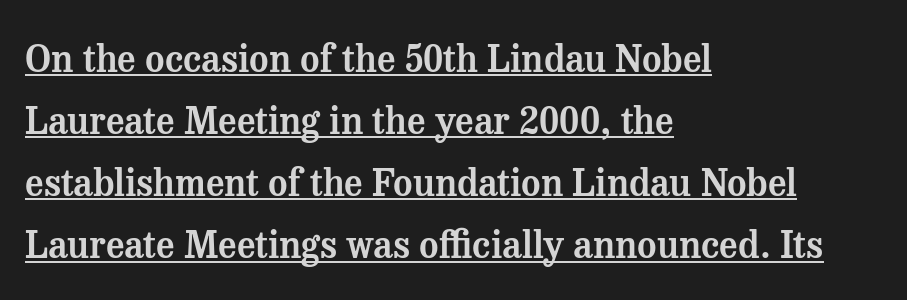
If you drew a line through each stem, it would be perfectly vertical. Does the type have serifs? Yes, each stem ends in a small foot. The line-height multiplier appears to be the usual default. Like a heading marked for emphasis, these lines bear an underscore. Spacing verdict: proportional, widths tailored to each character. Glyph-to-glyph distance matches everyday printed text.
